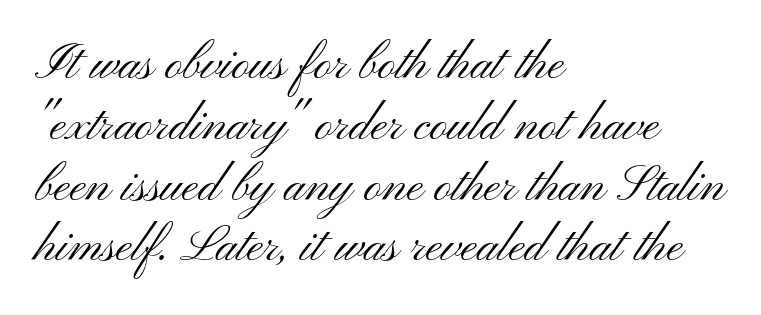
Stroke terminals: plain, sans-serif. The area under the type is left untouched. Reading down the block, your eye returns to a fixed left position each line. Is the letter spacing exaggerated? No — it looks like the ordinary default. Stroke mass is kept to a normal reading level or below.
